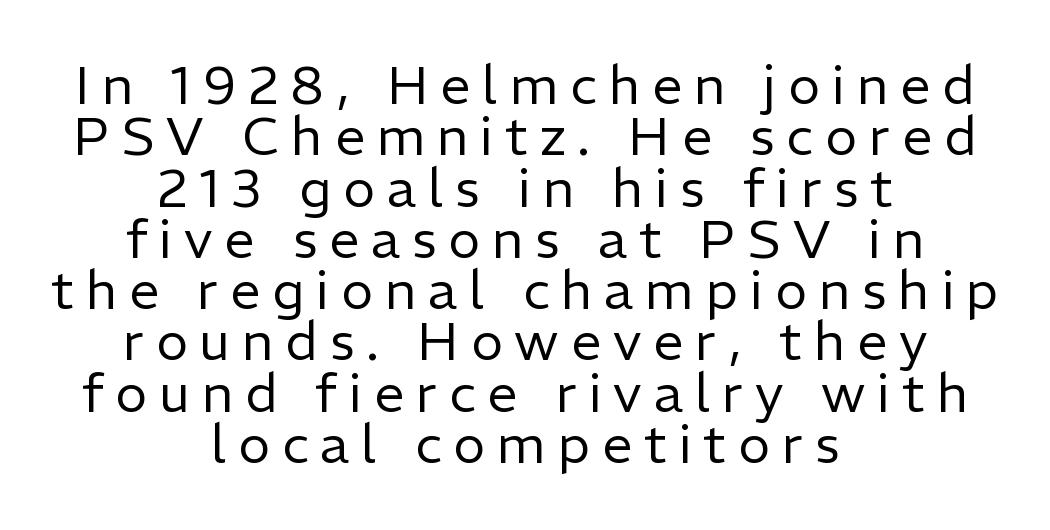
Q: Is the text bold? A: No.
Q: Is the text italic (slanted)? A: No, it is upright.
Q: Is the typeface a serif or a sans-serif typeface? A: Sans-serif.
Q: Is the text underlined? A: No.
Q: How is the paragraph aligned? A: Centered.
Q: Is the spacing between letters normal or unusually wide? A: Unusually wide.
Q: Is the spacing between lines tight, normal or loose? A: Tight.
Q: Width (condensed, normal, or wide)? A: Normal.
Q: Stroke contrast? A: Low.
Q: x-height? A: Medium.
Q: Monospaced? A: No.
